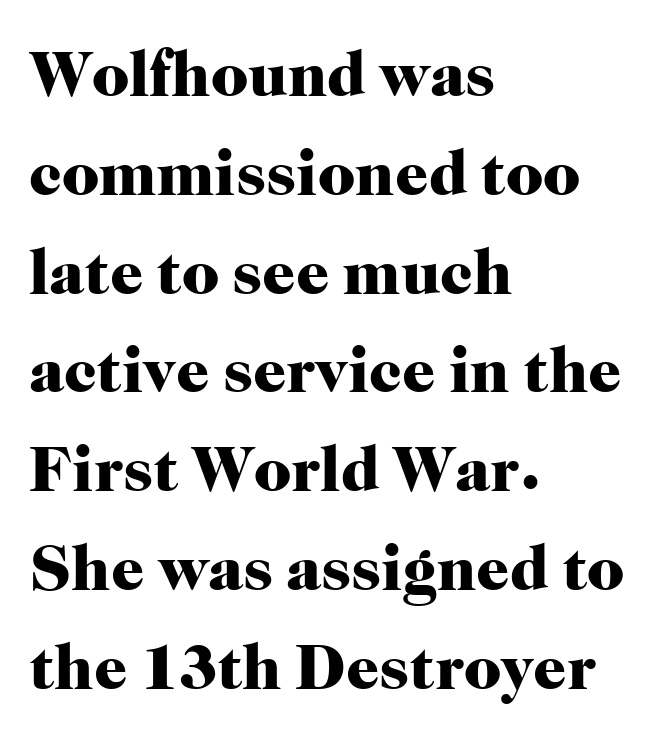
The image shows 65 px heavy serif type, upright; set left-aligned, normal line spacing (1.52x), normal letter spacing, not underlined; high stroke contrast and a medium x-height.
